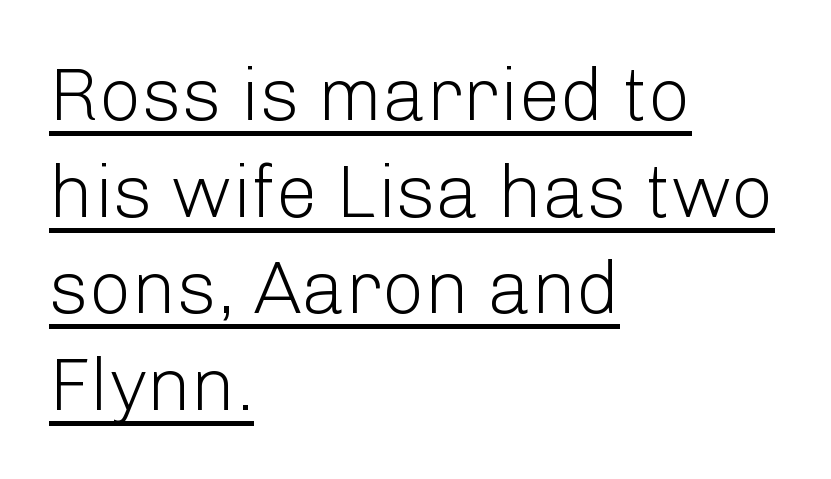
Q: Is the text bold? A: No.
Q: Is the text italic (slanted)? A: No, it is upright.
Q: Is the typeface a serif or a sans-serif typeface? A: Sans-serif.
Q: Is the text underlined? A: Yes.
Q: How is the paragraph aligned? A: Left-aligned.
Q: Is the spacing between letters normal or unusually wide? A: Normal.
Q: Is the spacing between lines tight, normal or loose? A: Normal.
Q: Width (condensed, normal, or wide)? A: Normal.
Q: Stroke contrast? A: Low.
Q: x-height? A: Medium.
Q: Monospaced? A: No.
